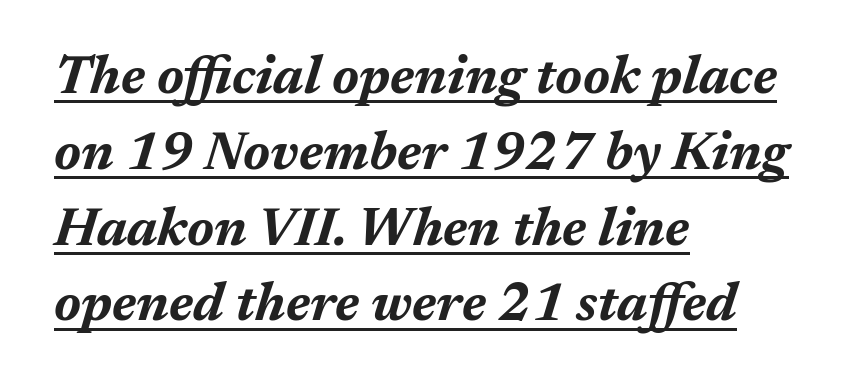
The image shows 53 px bold type, italic (leaning right); set left-aligned, normal line spacing (1.43x), normal letter spacing, underlined; medium stroke contrast and a medium x-height.
